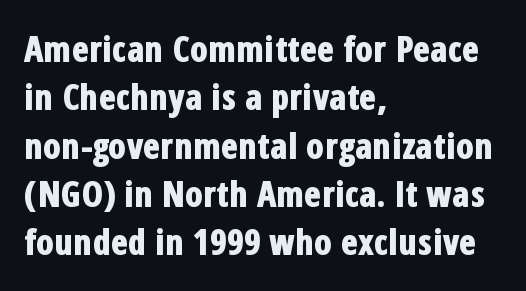
The image shows 35 px bold, condensed sans-serif type, upright; set left-aligned, normal line spacing (1.38x), normal letter spacing, not underlined; low stroke contrast and a medium x-height.
